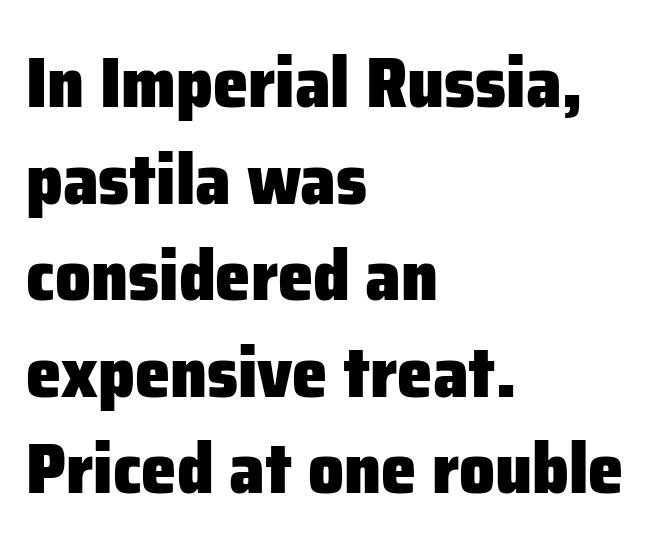
Q: Is the text bold? A: Yes.
Q: Is the text italic (slanted)? A: No, it is upright.
Q: Is the typeface a serif or a sans-serif typeface? A: Sans-serif.
Q: Is the text underlined? A: No.
Q: How is the paragraph aligned? A: Left-aligned.
Q: Is the spacing between letters normal or unusually wide? A: Normal.
Q: Is the spacing between lines tight, normal or loose? A: Normal.
Q: Width (condensed, normal, or wide)? A: Normal.
Q: Stroke contrast? A: Low.
Q: x-height? A: Medium.
Q: Monospaced? A: No.
